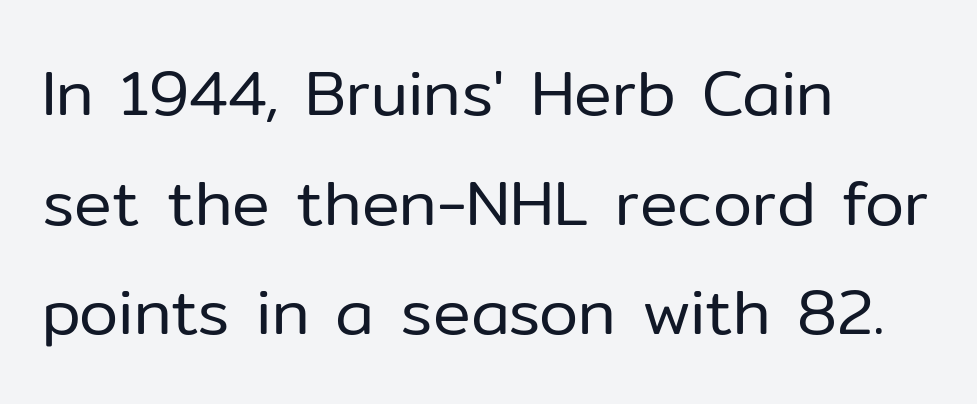
The strip under each line holds only bare page. Note the varied advance widths — an 'i' is clearly narrower than an 'm'. Nope, not italic — everything's standing straight. Stem width sits at or under what a default text font uses. Glyph-to-glyph distance matches everyday printed text. The paragraph has a hard left edge and a soft right edge.
